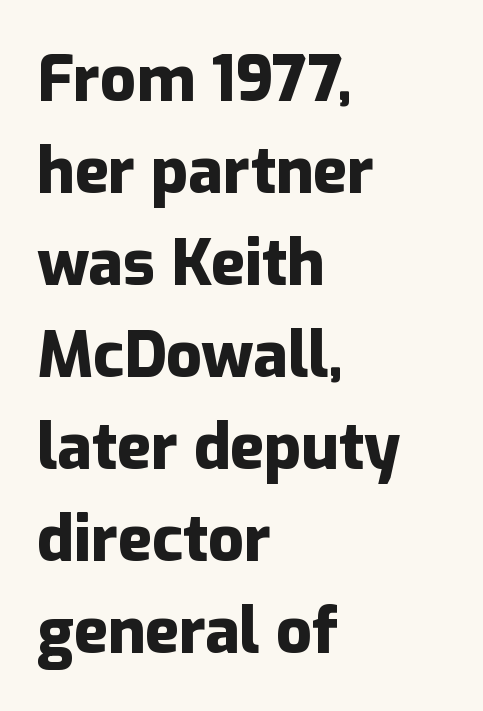
{"serif": "no", "italic": "no", "bold": "yes", "weight": "heavy", "width": "normal", "stroke_contrast": "low", "x_height": "medium", "monospaced": "no", "underline": "no", "align": "left", "line_spacing": "normal", "line_spacing_ratio": 1.46, "letter_spacing": "normal", "letter_spacing_em": 0.0, "glyph_px": 63}
